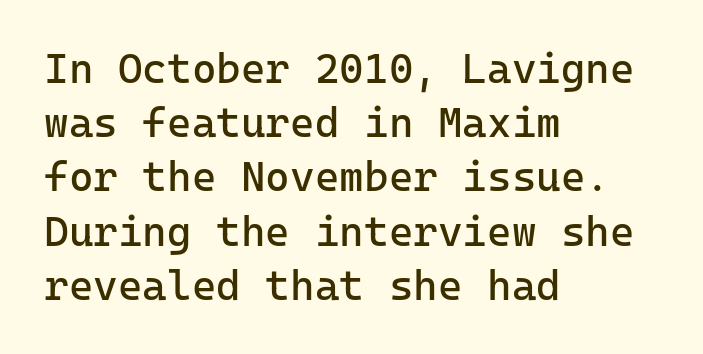
{"serif": "no", "italic": "no", "bold": "no", "weight": "regular", "width": "normal", "stroke_contrast": "low", "x_height": "medium", "monospaced": "yes", "underline": "no", "align": "left", "line_spacing": "normal", "line_spacing_ratio": 1.29, "letter_spacing": "normal", "letter_spacing_em": 0.0, "glyph_px": 42}
